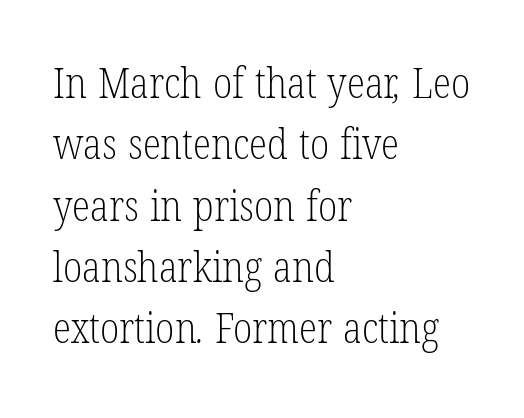
{"serif": "yes", "bold": "no", "weight": "light", "width": "condensed", "stroke_contrast": "low", "x_height": "medium", "monospaced": "no", "underline": "no", "align": "left", "line_spacing": "normal", "line_spacing_ratio": 1.46, "letter_spacing": "normal", "letter_spacing_em": 0.0, "glyph_px": 42}
